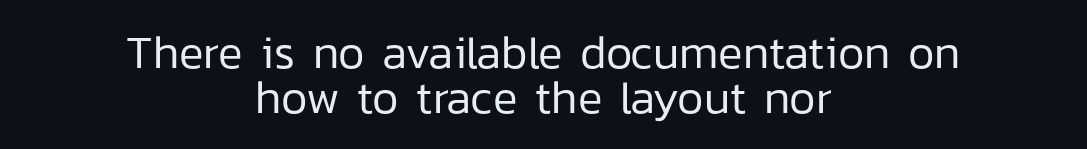
{"serif": "no", "italic": "no", "bold": "no", "weight": "regular", "width": "normal", "stroke_contrast": "low", "x_height": "medium", "monospaced": "no", "underline": "no", "align": "center", "line_spacing": "tight", "line_spacing_ratio": 0.97, "letter_spacing": "normal", "letter_spacing_em": 0.0, "glyph_px": 46}
